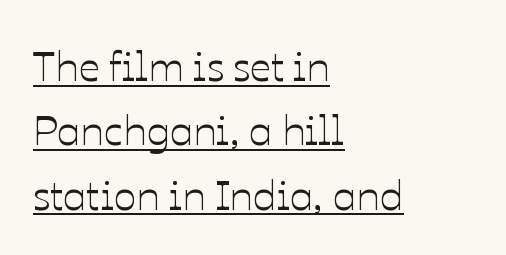
{"italic": "no", "width": "normal", "stroke_contrast": "low", "x_height": "medium", "monospaced": "no", "underline": "yes", "align": "left", "line_spacing": "normal", "line_spacing_ratio": 1.53, "letter_spacing": "normal", "letter_spacing_em": 0.0, "glyph_px": 42}
